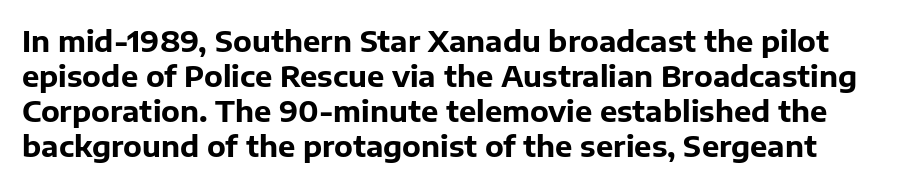
The sample has been set heavy, in full bold. Posture: straight, roman, zero tilt. The specimen omits any rule beneath the text block's lines. Is this a fixed-width face? No — the glyphs have proportional, varying widths. Caption: standard tracking, unaltered.
